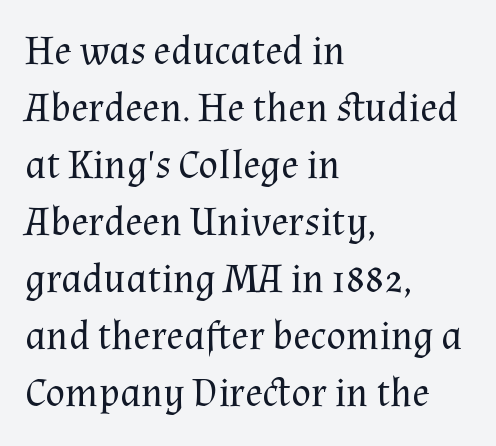
Anything drawn beneath the words? Only blank space. The horizontal fit of the characters is conventional and even. Leftover space on each line is placed entirely after the last word. The strokes carry an ordinary text weight at most.
